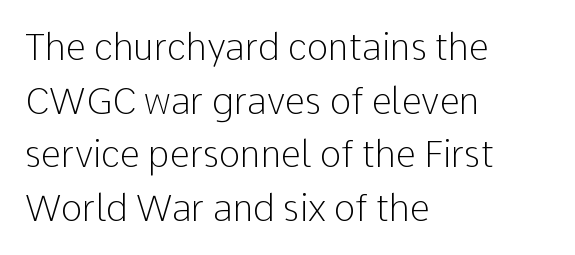
The image shows 36 px light sans-serif type, upright; set left-aligned, normal line spacing (1.49x), normal letter spacing, not underlined; low stroke contrast and a medium x-height.
